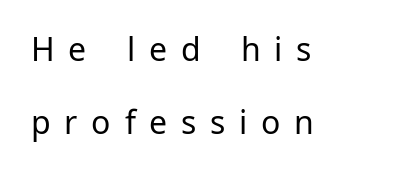
{"serif": "no", "italic": "no", "bold": "no", "weight": "regular", "width": "normal", "stroke_contrast": "low", "x_height": "medium", "monospaced": "no", "underline": "no", "align": "left", "line_spacing": "loose", "line_spacing_ratio": 2.29, "letter_spacing": "wide", "letter_spacing_em": 0.43, "glyph_px": 32}
